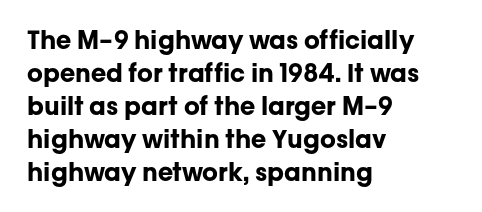
{"italic": "no", "bold": "yes", "underline": "no", "align": "left", "line_spacing": "normal", "line_spacing_ratio": 1.32, "letter_spacing": "normal", "letter_spacing_em": 0.0, "glyph_px": 25}
